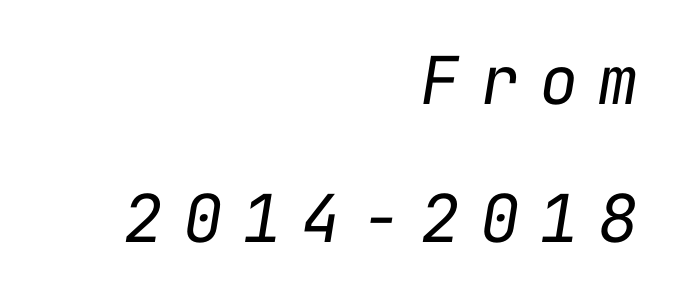
The image shows 66 px regular-weight type, italic (leaning right), monospaced; set right-aligned, loose line spacing (2.09x), unusually wide letter spacing (+0.3 em), not underlined; low stroke contrast and a medium x-height.
